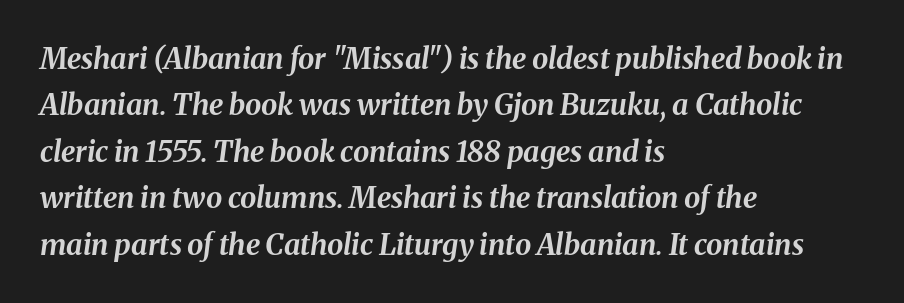
Horizontal bands of white between lines are of average thickness. The rendering uses natural spacing where letterforms have individual widths. There is no visible air inserted between adjacent glyphs. Each row of text sits above clean, open space.
